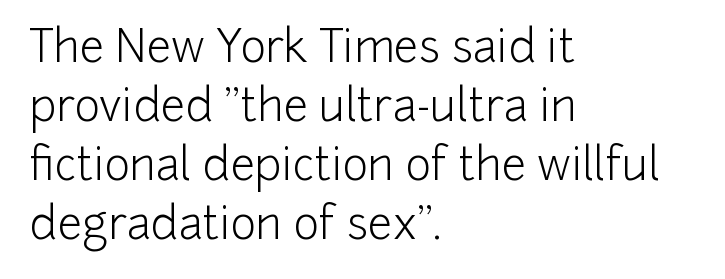
{"serif": "no", "italic": "no", "bold": "no", "weight": "light", "width": "normal", "stroke_contrast": "low", "x_height": "medium", "monospaced": "no", "underline": "no", "align": "left", "line_spacing": "normal", "line_spacing_ratio": 1.34, "letter_spacing": "normal", "letter_spacing_em": 0.0, "glyph_px": 44}
